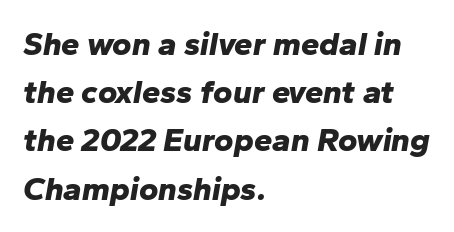
The image shows 33 px bold type, italic (leaning right); set left-aligned, normal line spacing (1.46x), normal letter spacing, not underlined; low stroke contrast and a medium x-height.
